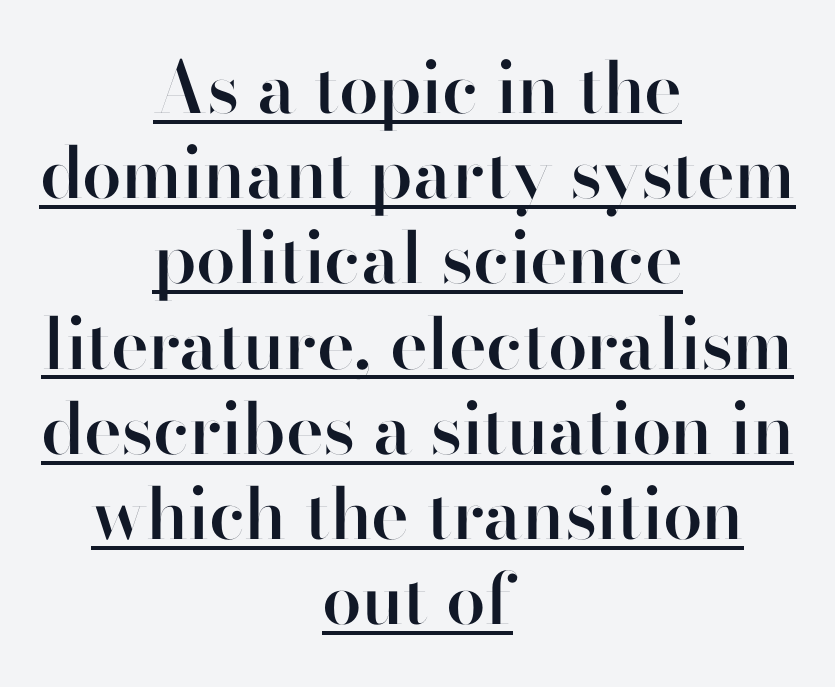
The rendering keeps characters at their native spacing. Character widths vary here, with narrow letters taking less room than wide ones. If you folded the block vertically in half, each line would mirror itself in length. A baseline rule has been typeset under these characters. The rendering shows plain stroke endings on the letterforms — a sans-serif design. Emphasis by weight is partial: semibold.
